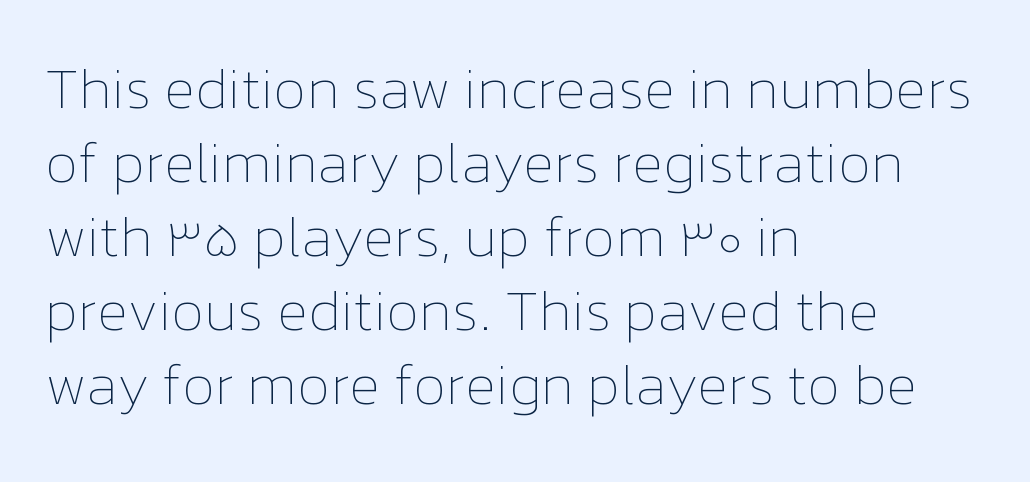
The image shows 57 px thin type, upright; set left-aligned, normal line spacing (1.3x), normal letter spacing, not underlined; low stroke contrast and a medium x-height.
